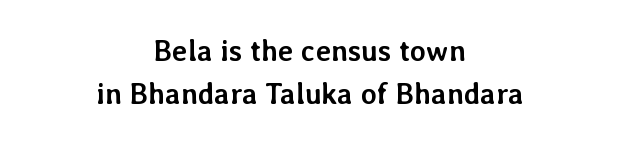
The image shows 29 px semibold type, upright; set centered, normal line spacing (1.49x), normal letter spacing, not underlined; low stroke contrast and a medium x-height.
